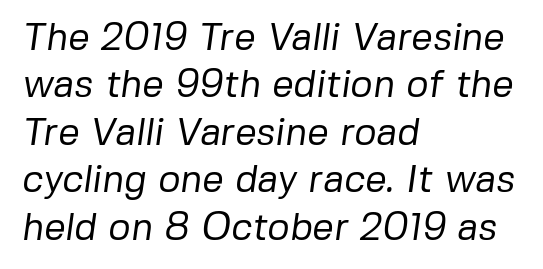
The image shows 38 px regular-weight sans-serif type; set left-aligned, normal line spacing (1.25x), normal letter spacing, not underlined; low stroke contrast and a medium x-height.
